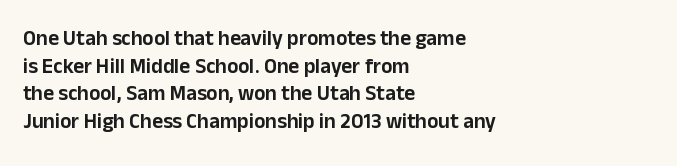
Q: Is the text italic (slanted)? A: No, it is upright.
Q: Is the text underlined? A: No.
Q: How is the paragraph aligned? A: Left-aligned.
Q: Is the spacing between letters normal or unusually wide? A: Normal.
Q: Is the spacing between lines tight, normal or loose? A: Normal.
